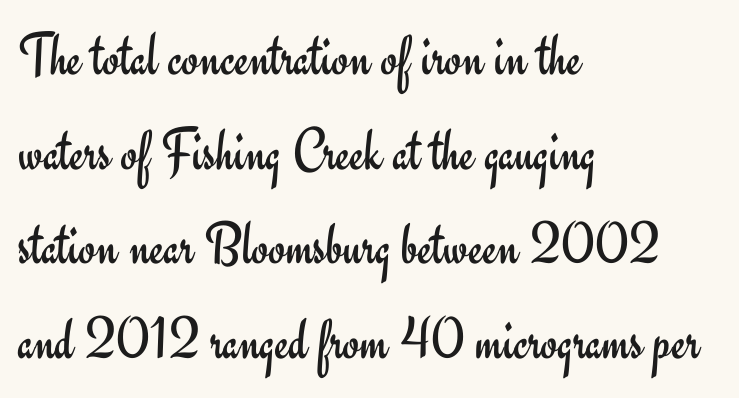
The face looks like a standard text weight, possibly lighter. The face used here is proportionally spaced, like ordinary book or web type. Standard letterfit; no display-style spreading of the glyphs. Note: no serifs on the glyphs. Vertically, the passage feels balanced, rows spaced as you'd expect.
